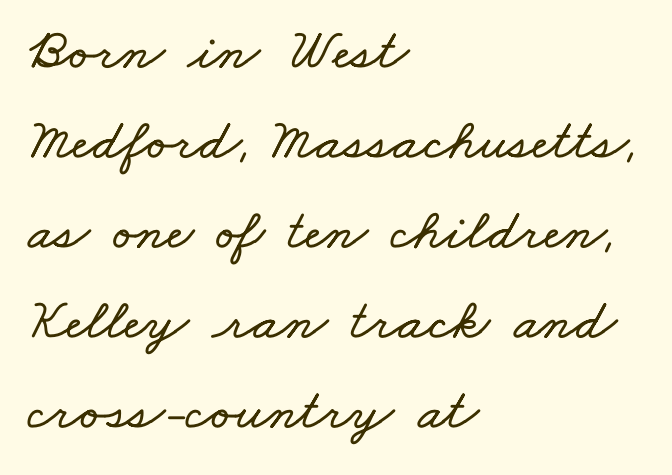
{"width": "wide", "stroke_contrast": "low", "x_height": "small", "monospaced": "no", "underline": "no", "align": "left", "line_spacing": "normal", "line_spacing_ratio": 1.55, "letter_spacing": "normal", "letter_spacing_em": 0.0, "glyph_px": 58}
